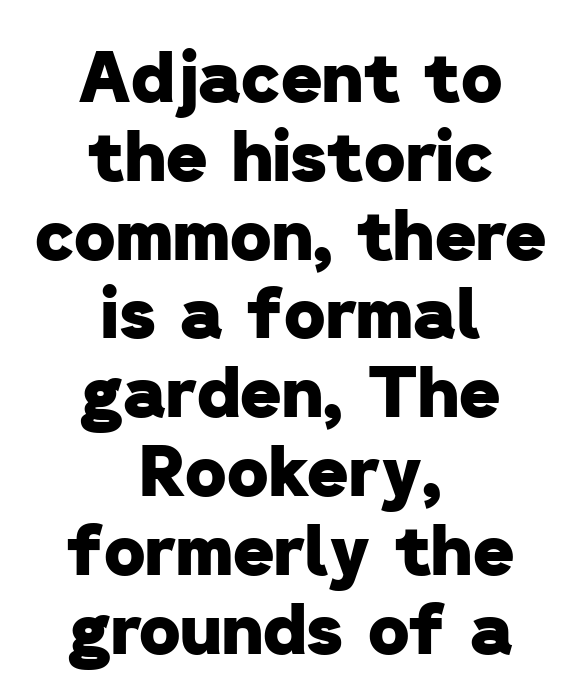
You could not count columns in this text — the font is proportionally spaced. The font is running at its bold setting. Very little white space separates one row of letters from the next. This rendering employs a face without finishing strokes, i.e., a sans-serif. Clear beneath every line of the passage. This sample uses plain, unmodified letter spacing.
